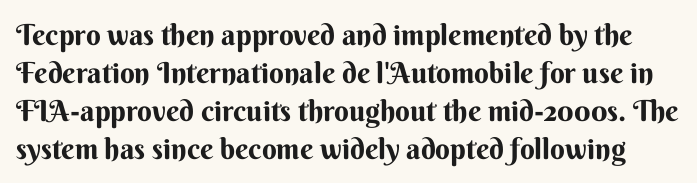
{"serif": "no", "italic": "no", "bold": "yes", "weight": "bold", "width": "normal", "stroke_contrast": "medium", "x_height": "small", "monospaced": "no", "underline": "no", "line_spacing": "normal", "line_spacing_ratio": 1.31, "letter_spacing": "normal", "letter_spacing_em": 0.0, "glyph_px": 29}
